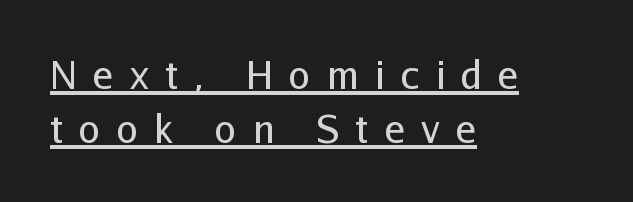
Q: Is the text bold? A: No.
Q: Is the text italic (slanted)? A: No, it is upright.
Q: Is the typeface a serif or a sans-serif typeface? A: Sans-serif.
Q: Is the text underlined? A: Yes.
Q: How is the paragraph aligned? A: Left-aligned.
Q: Is the spacing between letters normal or unusually wide? A: Unusually wide.
Q: Is the spacing between lines tight, normal or loose? A: Normal.
Q: Width (condensed, normal, or wide)? A: Normal.
Q: Stroke contrast? A: Low.
Q: x-height? A: Medium.
Q: Monospaced? A: No.
